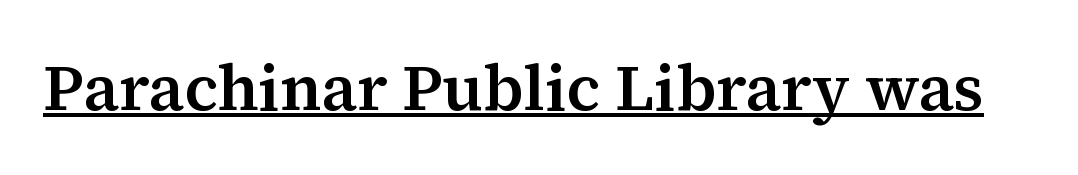
{"serif": "yes", "italic": "no", "width": "normal", "stroke_contrast": "medium", "x_height": "medium", "monospaced": "no", "underline": "yes", "letter_spacing": "normal", "letter_spacing_em": 0.0, "glyph_px": 64}
